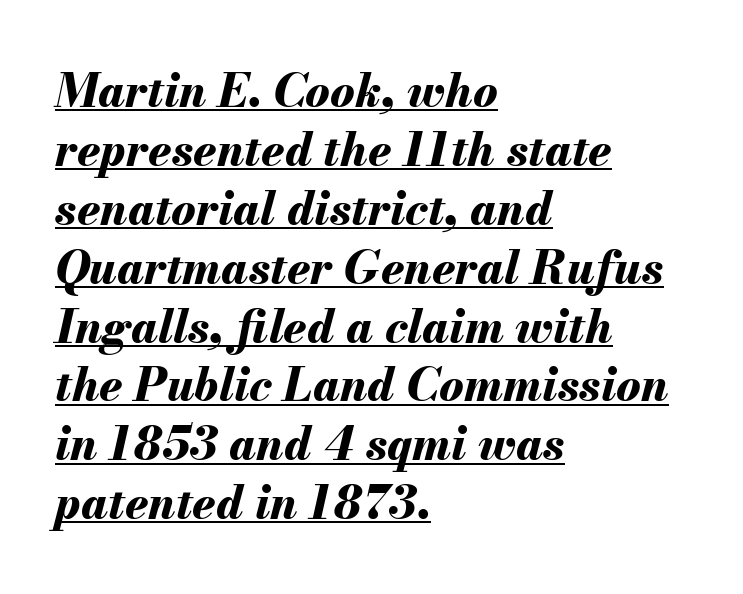
{"italic": "yes", "lean": "right", "slant_degrees": 13, "bold": "yes", "weight": "bold", "width": "normal", "stroke_contrast": "medium", "x_height": "small", "monospaced": "no", "underline": "yes", "align": "left", "line_spacing": "normal", "line_spacing_ratio": 1.28, "letter_spacing": "normal", "letter_spacing_em": 0.0, "glyph_px": 46}
